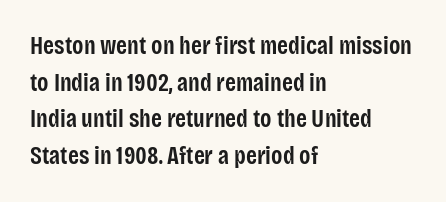
The image shows 25 px text type, upright; set left-aligned, normal line spacing (1.47x), normal letter spacing, not underlined.
